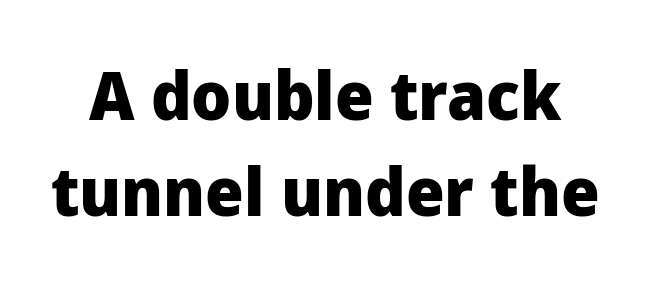
The image shows 68 px heavy sans-serif type, upright; set normal line spacing (1.41x), normal letter spacing, not underlined; low stroke contrast and a medium x-height.
